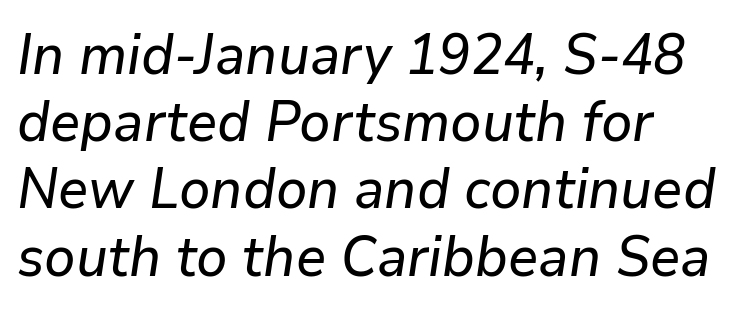
The image shows 56 px text type, italic (leaning right); set line spacing 1.2x, normal letter spacing, not underlined; low stroke contrast and a medium x-height.
